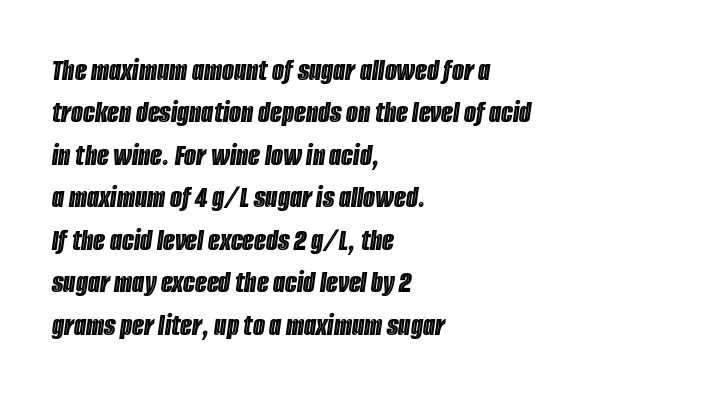
In terms of posture, this sample is oblique. In terms of leading, this rendering sits right in the middle. Varying glyph widths throughout — classic text-font behaviour. Reading down the block, your eye returns to a fixed left position each line. Students, note that the glyphs here touch the page at normal intervals. The space directly below the letters is spotless.
